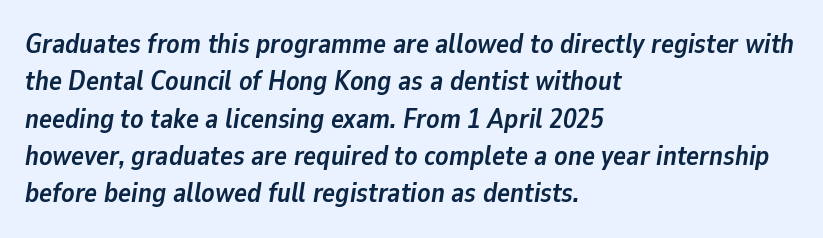
The image shows 27 px bold type, italic (leaning right); set left-aligned, normal line spacing (1.38x), normal letter spacing, not underlined.
